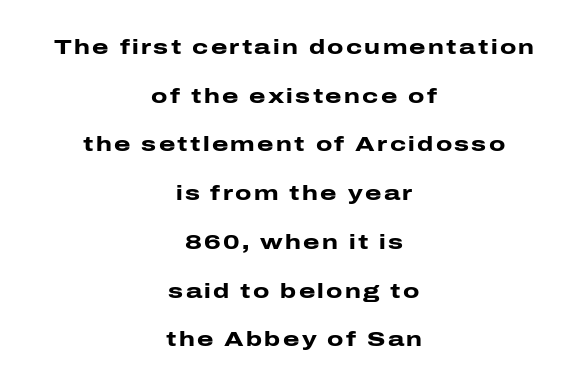
{"italic": "no", "bold": "yes", "underline": "no", "align": "center", "line_spacing": "loose", "line_spacing_ratio": 2.32, "glyph_px": 21}
